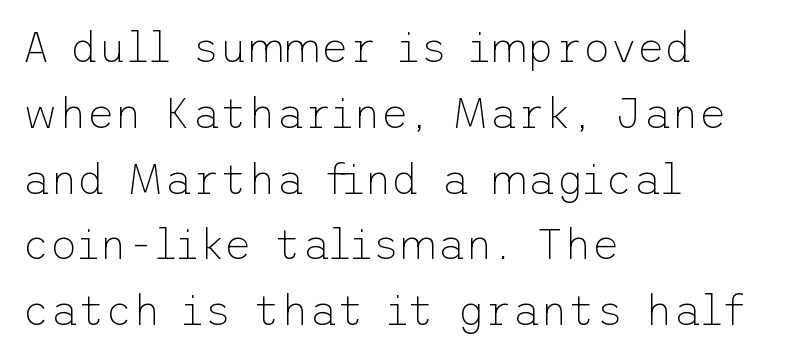
Q: Is the text bold? A: No.
Q: Is the text italic (slanted)? A: No, it is upright.
Q: Is the typeface a serif or a sans-serif typeface? A: Sans-serif.
Q: Is the text underlined? A: No.
Q: How is the paragraph aligned? A: Left-aligned.
Q: Is the spacing between letters normal or unusually wide? A: Normal.
Q: Is the spacing between lines tight, normal or loose? A: Normal.
Q: Width (condensed, normal, or wide)? A: Normal.
Q: Stroke contrast? A: Low.
Q: x-height? A: Medium.
